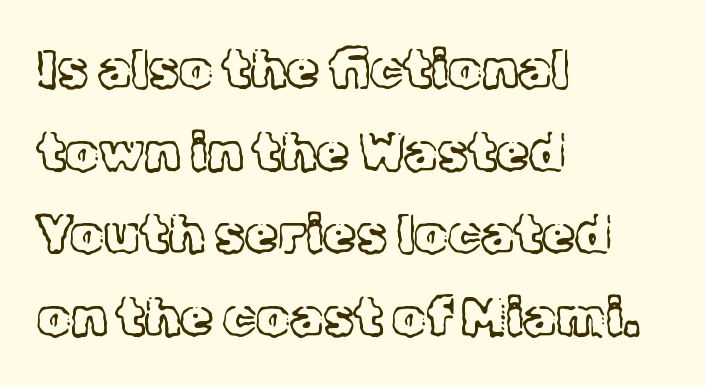
The image shows 53 px light serif type, upright; set left-aligned, normal line spacing (1.56x), normal letter spacing, not underlined; a medium x-height.
